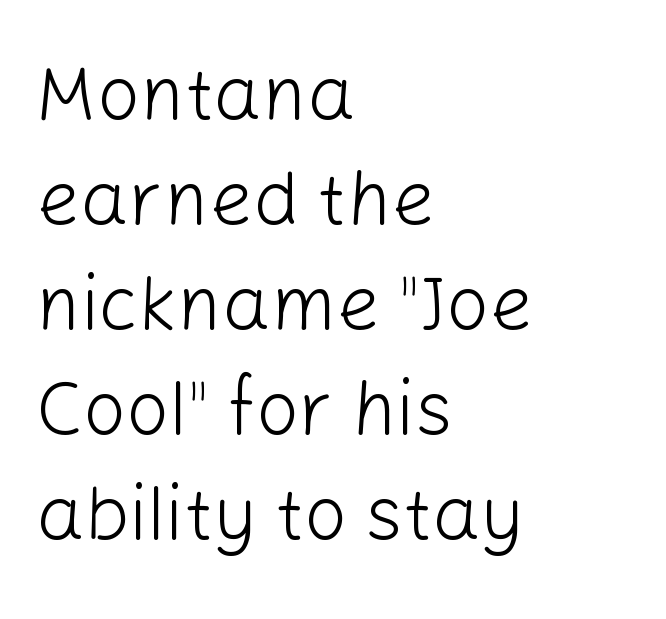
Q: Is the text bold? A: No.
Q: Is the text italic (slanted)? A: No, it is upright.
Q: Is the typeface a serif or a sans-serif typeface? A: Sans-serif.
Q: Is the text underlined? A: No.
Q: How is the paragraph aligned? A: Left-aligned.
Q: Is the spacing between letters normal or unusually wide? A: Normal.
Q: Is the spacing between lines tight, normal or loose? A: Normal.
Q: Width (condensed, normal, or wide)? A: Normal.
Q: Stroke contrast? A: Low.
Q: x-height? A: Medium.
Q: Monospaced? A: No.
